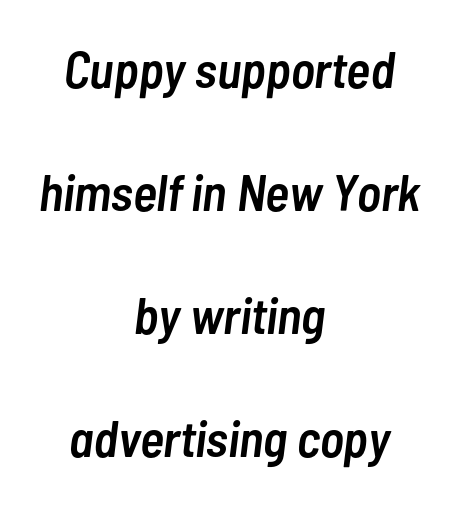
Varying glyph widths throughout — classic text-font behaviour. Set as a demibold, roughly 600 on the weight scale. The text block is weighted toward neither margin, spreading evenly from the middle. Nobody touched the tracking dial on this one. This is oblique type, the kind used for emphasis or titles.
